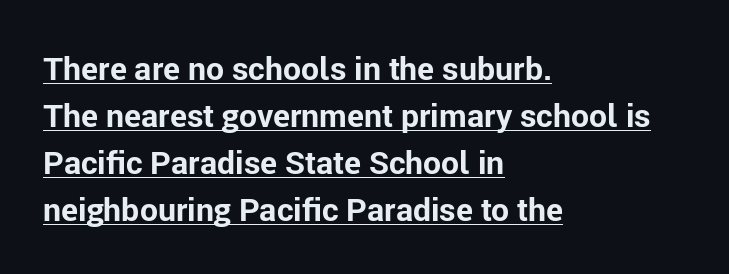
No extra tracking has been applied to these lines. These lines are set flush left with a ragged right edge. Tall strokes in this sample are plumb rather than angled. This is sans-serif lettering, the kind often seen on screens and signage.
